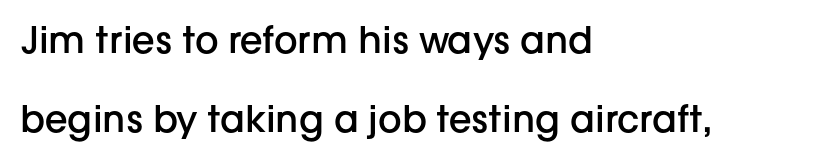
The lines are spread far apart with generous leading. Ascenders rise straight up at ninety degrees. I'd call this a sans setting — the letters go barefoot. These lines are rendered in a variable-pitch font.
